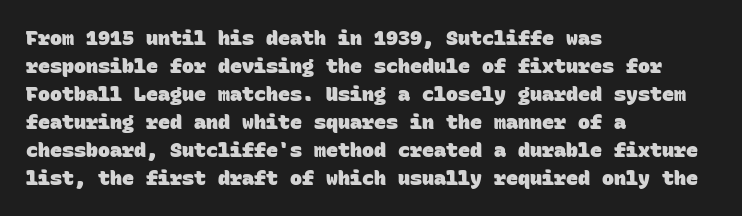
The rows are spaced the way most documents space them. Clear beneath every line of the passage. The lines in this sample share a left origin and differ only in where they stop. Weight check: bold — yes, fully.
